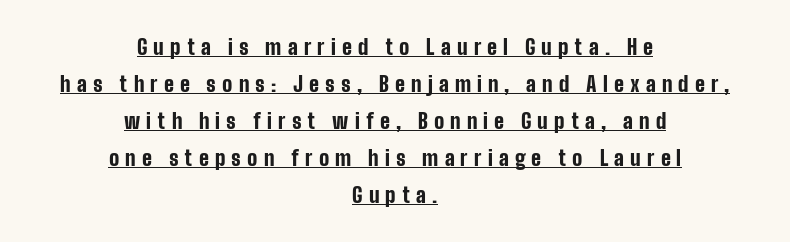
The image shows 21 px bold type, upright; set centered, line spacing 1.76x, unusually wide letter spacing (+0.29 em), underlined.
